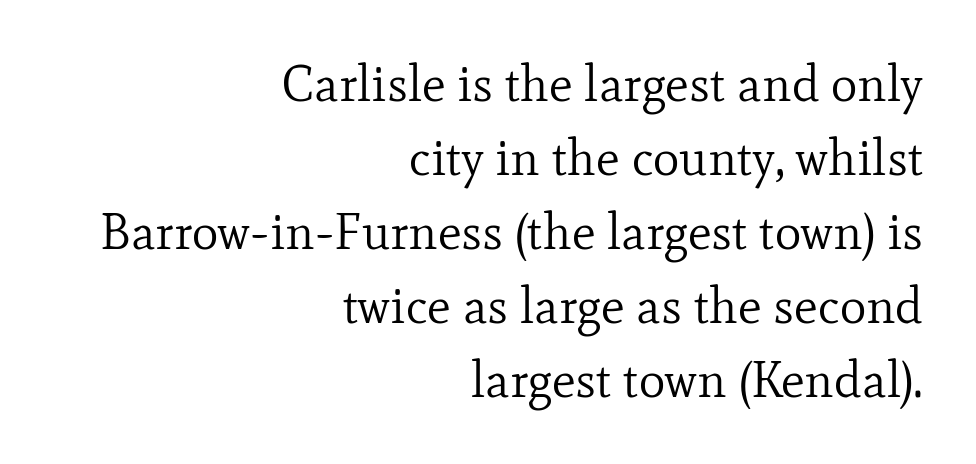
The image shows 50 px regular-weight serif type, upright; set right-aligned, normal line spacing (1.48x), normal letter spacing, not underlined; low stroke contrast and a small x-height.
